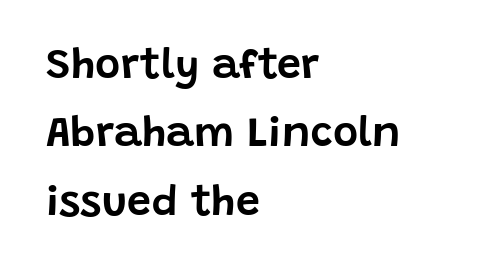
This is the regular roman posture of the typeface. Descender tails drop into unmarked territory. What's the leading like? Ordinary, nothing unusual. A classic flush-left, rag-right setting is used for this passage. Each letter's strokes conclude bluntly, with no projecting serifs. How are the letters spaced? Ordinarily, with no added tracking.
